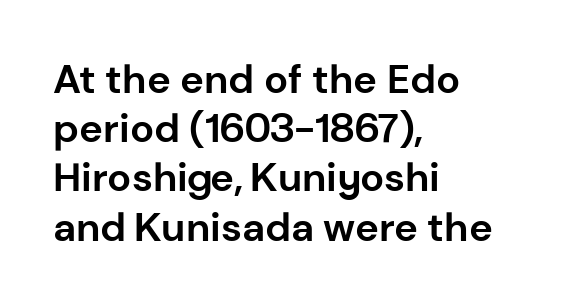
Glance below the letters and you will spot only blank space. Heft: maximum for text — a bold. What kind of face is this? One without serifs — a sans. Letter spacing: default.
